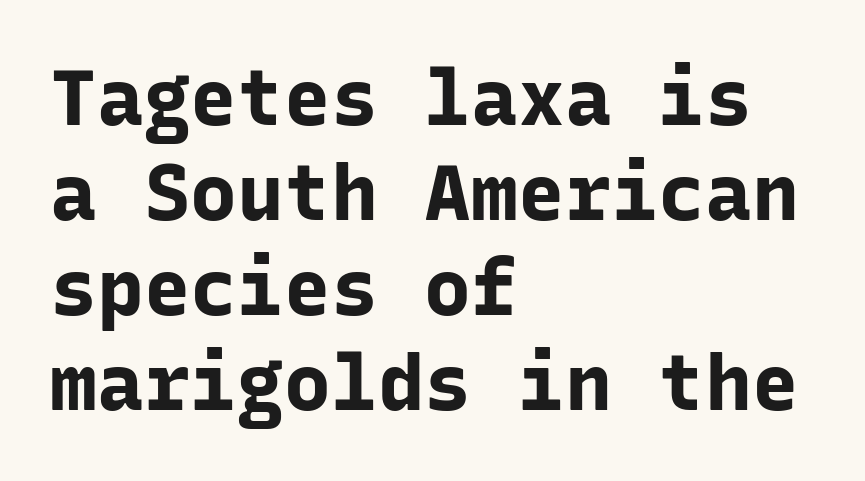
The image shows 78 px bold sans-serif type, upright, monospaced; set left-aligned, line spacing 1.22x, normal letter spacing, not underlined; low stroke contrast and a medium x-height.
